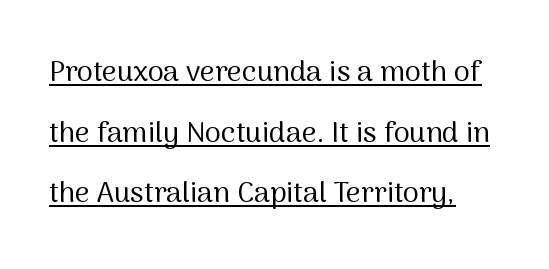
The image shows 29 px regular-weight sans-serif type, upright; set loose line spacing (2.09x), normal letter spacing, underlined; medium stroke contrast and a medium x-height.
